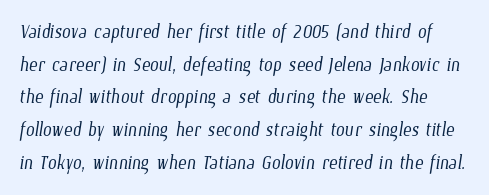
Q: Is the text bold? A: No.
Q: Is the text underlined? A: No.
Q: Is the spacing between letters normal or unusually wide? A: Normal.
Q: Is the spacing between lines tight, normal or loose? A: Normal.
